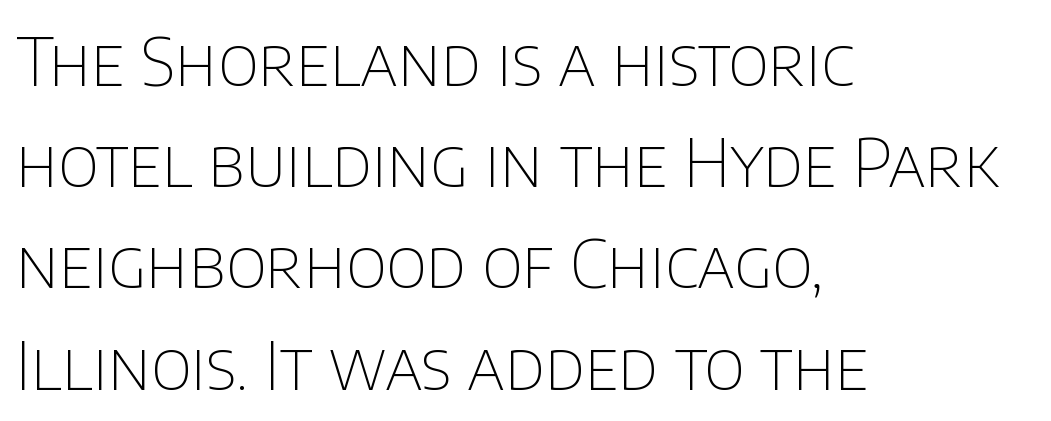
The image shows 67 px thin sans-serif type, upright; set left-aligned, normal line spacing (1.51x), normal letter spacing, not underlined; low stroke contrast and a large x-height.
